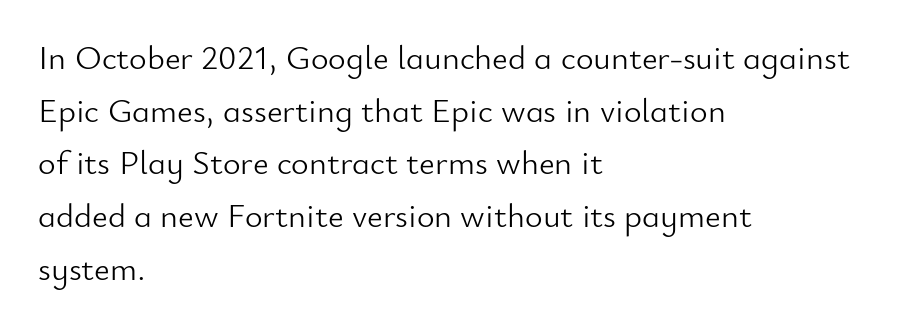
Q: Is the text bold? A: No.
Q: Is the text italic (slanted)? A: No, it is upright.
Q: Is the typeface a serif or a sans-serif typeface? A: Sans-serif.
Q: Is the text underlined? A: No.
Q: How is the paragraph aligned? A: Left-aligned.
Q: Is the spacing between letters normal or unusually wide? A: Normal.
Q: Is the spacing between lines tight, normal or loose? A: Normal.
Q: Width (condensed, normal, or wide)? A: Normal.
Q: Stroke contrast? A: Low.
Q: x-height? A: Small.
Q: Monospaced? A: No.
